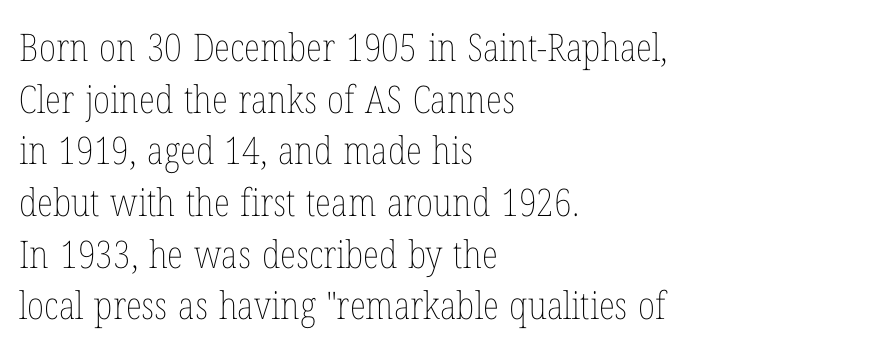
{"italic": "no", "bold": "no", "weight": "thin", "width": "condensed", "stroke_contrast": "low", "x_height": "medium", "monospaced": "no", "underline": "no", "align": "left", "line_spacing": "normal", "line_spacing_ratio": 1.36, "letter_spacing": "normal", "letter_spacing_em": 0.0, "glyph_px": 38}
